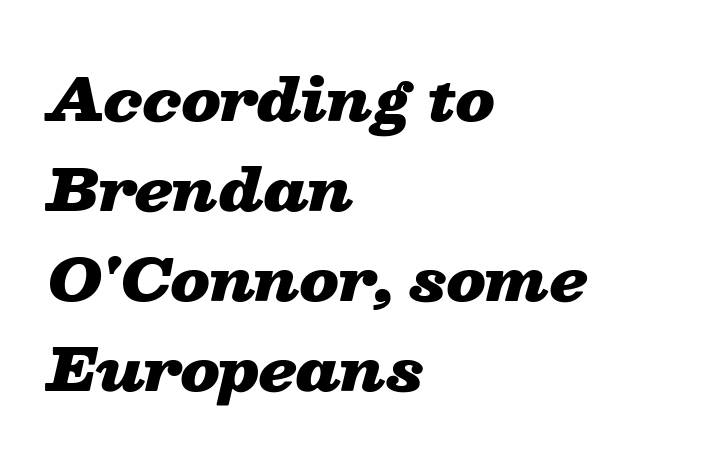
{"italic": "yes", "lean": "right", "slant_degrees": 13, "bold": "yes", "weight": "heavy", "width": "wide", "stroke_contrast": "low", "x_height": "medium", "monospaced": "no", "underline": "no", "align": "left", "line_spacing": "normal", "line_spacing_ratio": 1.55, "letter_spacing": "normal", "letter_spacing_em": 0.0, "glyph_px": 58}
